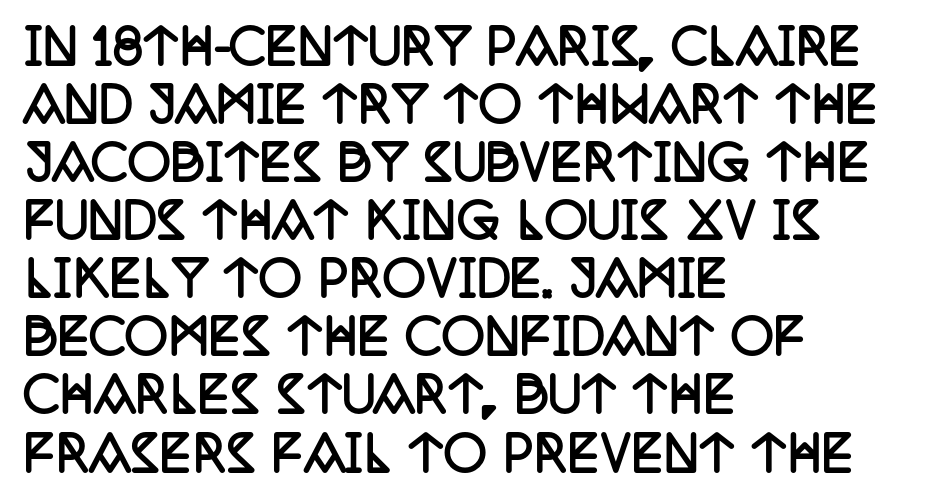
Q: Is the text bold? A: Yes.
Q: Is the text italic (slanted)? A: No, it is upright.
Q: Is the typeface a serif or a sans-serif typeface? A: Serif.
Q: Is the text underlined? A: No.
Q: How is the paragraph aligned? A: Left-aligned.
Q: Is the spacing between letters normal or unusually wide? A: Normal.
Q: Width (condensed, normal, or wide)? A: Condensed.
Q: Stroke contrast? A: Low.
Q: x-height? A: Large.
Q: Monospaced? A: No.
